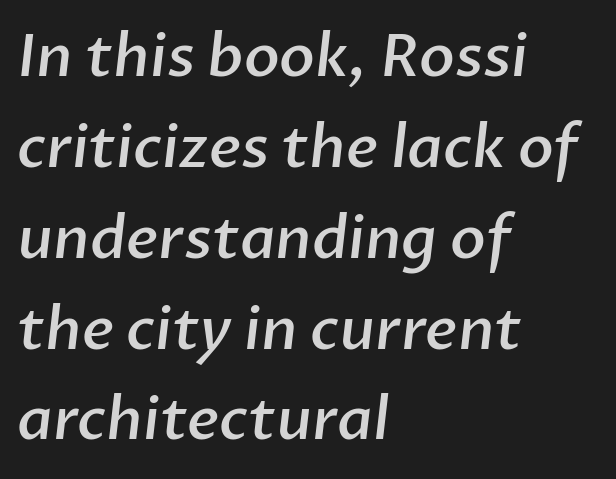
Q: Is the text bold? A: Semi-bold.
Q: Is the typeface a serif or a sans-serif typeface? A: Sans-serif.
Q: Is the text underlined? A: No.
Q: How is the paragraph aligned? A: Left-aligned.
Q: Is the spacing between letters normal or unusually wide? A: Normal.
Q: Is the spacing between lines tight, normal or loose? A: Normal.
Q: Width (condensed, normal, or wide)? A: Normal.
Q: Stroke contrast? A: Low.
Q: x-height? A: Medium.
Q: Monospaced? A: No.
